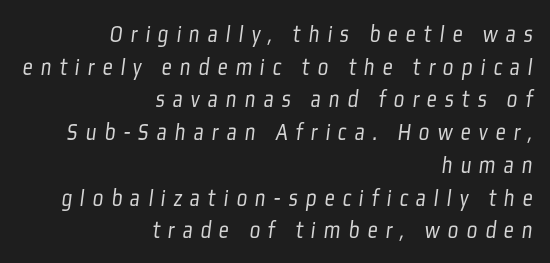
Q: Is the text bold? A: No.
Q: Is the text underlined? A: No.
Q: How is the paragraph aligned? A: Right-aligned.
Q: Is the spacing between letters normal or unusually wide? A: Unusually wide.
Q: Is the spacing between lines tight, normal or loose? A: Normal.
